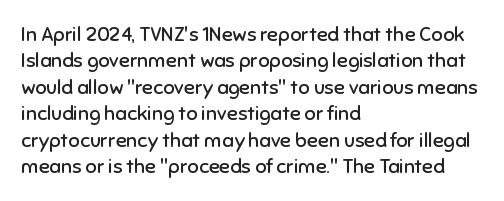
Characters remain perfectly vertical along every line. Rows of type keep a routine distance in the vertical direction. The face looks like a standard text weight, possibly lighter. Letter spacing: default. Each row of text sits above clean, open space.
